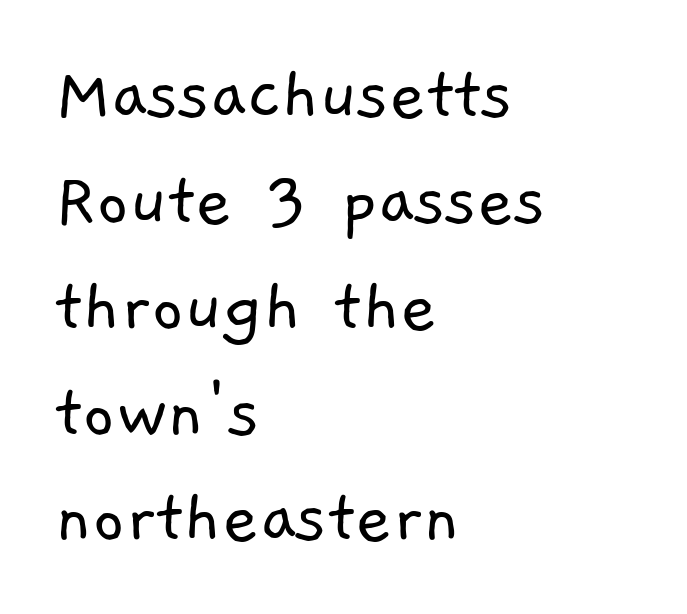
{"serif": "no", "bold": "no", "weight": "light", "width": "normal", "stroke_contrast": "low", "x_height": "medium", "monospaced": "no", "underline": "no", "align": "left", "line_spacing": "normal", "line_spacing_ratio": 1.34, "letter_spacing": "normal", "letter_spacing_em": 0.0, "glyph_px": 79}
